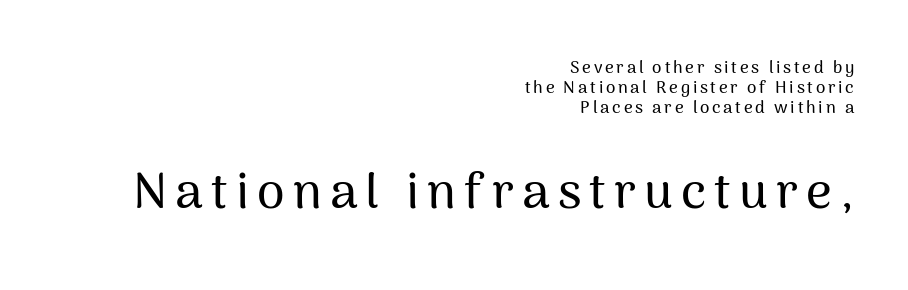
Q: Is the text italic (slanted)? A: No, it is upright.
Q: Is the typeface a serif or a sans-serif typeface? A: Sans-serif.
Q: Is the text underlined? A: No.
Q: How is the paragraph aligned? A: Right-aligned.
Q: Which block of text is set in a larger size, the first (top) or the second (bottom)? A: The second (bottom) one.
Q: Width (condensed, normal, or wide)? A: Normal.
Q: Stroke contrast? A: Medium.
Q: x-height? A: Medium.
Q: Monospaced? A: No.
